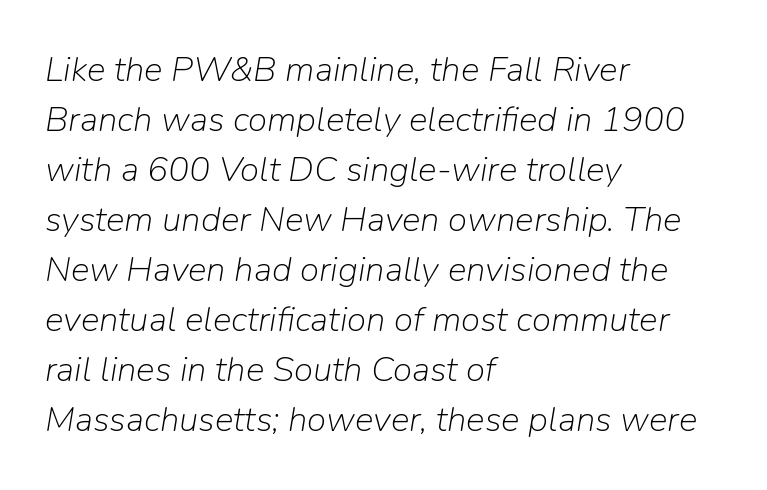
The designer left line spacing at the default. Is the type slanted? Yes — the strokes lean at a clear angle. What stands out about the letter spacing? Nothing — it is the standard amount. No chunkiness to these letters — they're not bold. The space beneath each line is pristine and unruled. Short and long lines alike share a common starting point at left.
